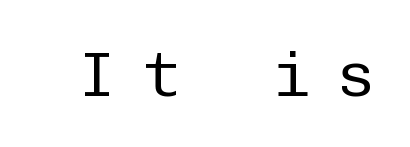
{"serif": "no", "italic": "no", "bold": "no", "weight": "regular", "width": "normal", "stroke_contrast": "low", "x_height": "medium", "monospaced": "yes", "underline": "no", "letter_spacing": "wide", "letter_spacing_em": 0.41, "glyph_px": 64}
